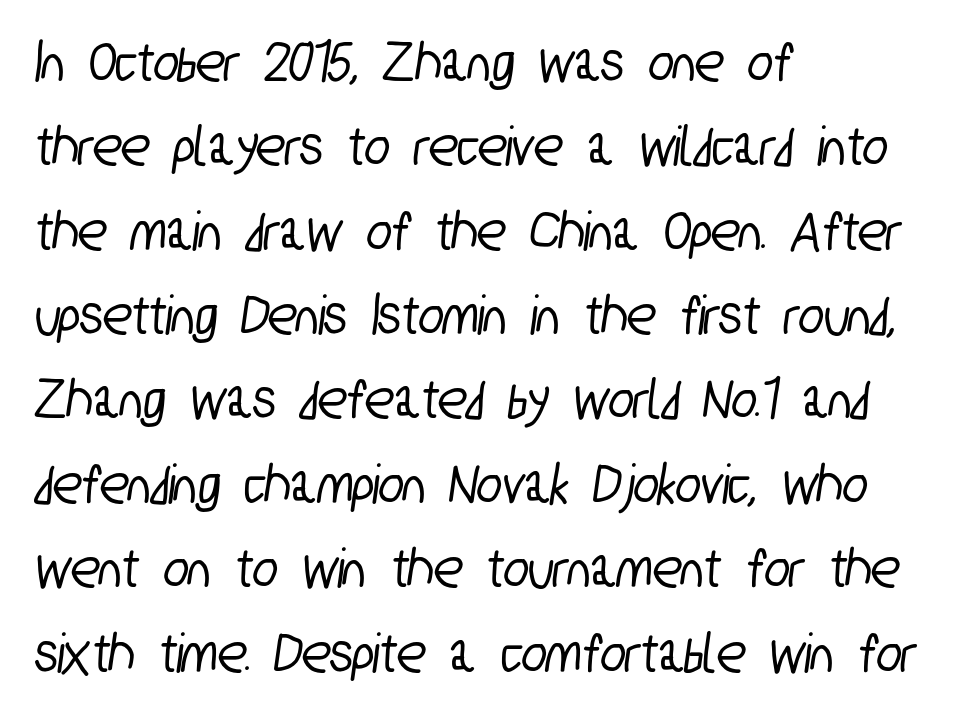
The passage shown has conventional tracking throughout. Glance below the letters and you will spot only blank space. Every row of glyphs begins at an identical x-position on the left. The characters display no serif detailing; their extremities are plain. Think of a printed novel: that variable character pitch is what you see here.
